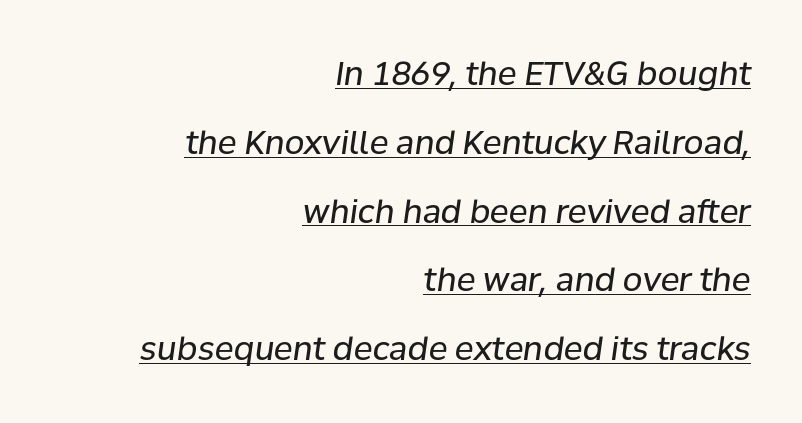
{"italic": "yes", "lean": "right", "slant_degrees": 8, "bold": "no", "weight": "regular", "width": "normal", "stroke_contrast": "low", "x_height": "medium", "monospaced": "no", "underline": "yes", "align": "right", "line_spacing": "loose", "line_spacing_ratio": 2.15, "letter_spacing": "normal", "letter_spacing_em": 0.0, "glyph_px": 32}
